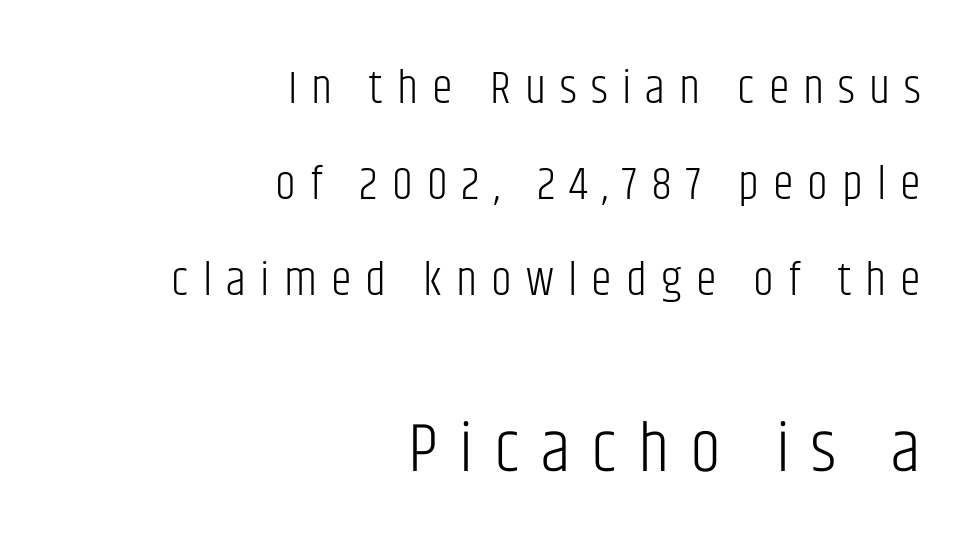
{"serif": "no", "italic": "no", "bold": "no", "weight": "light", "width": "condensed", "stroke_contrast": "low", "x_height": "large", "monospaced": "no", "underline": "no", "align": "right", "line_spacing": "loose", "line_spacing_ratio": 2.04, "letter_spacing": "wide", "letter_spacing_em": 0.3, "larger_block": "second", "size_ratio": 1.49, "glyph_px": 70}
